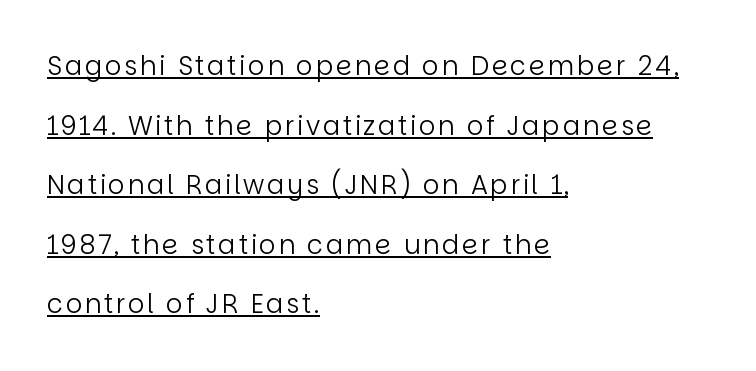
Each new line begins a long way beneath the previous one. Typeset ragged right — the left edge is the straight one. Emphasis is given by a line drawn under the lettering. The typesetting does not lean heavy: it is not bold. Notice how the stems are strictly vertical — no italics here.
